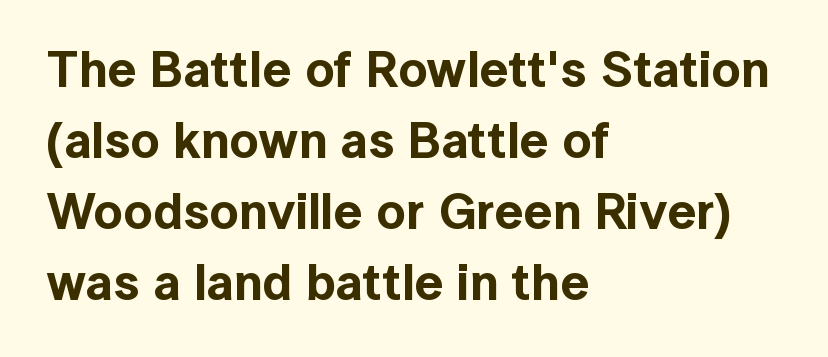
{"serif": "no", "italic": "no", "width": "normal", "x_height": "medium", "monospaced": "no", "underline": "no", "align": "left", "line_spacing": "normal", "line_spacing_ratio": 1.39, "letter_spacing": "normal", "letter_spacing_em": 0.0, "glyph_px": 51}
